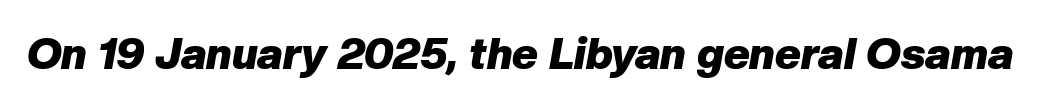
{"italic": "yes", "lean": "right", "slant_degrees": 10, "bold": "yes", "weight": "heavy", "width": "normal", "stroke_contrast": "low", "x_height": "medium", "monospaced": "no", "underline": "no", "letter_spacing": "normal", "letter_spacing_em": 0.0, "glyph_px": 44}
